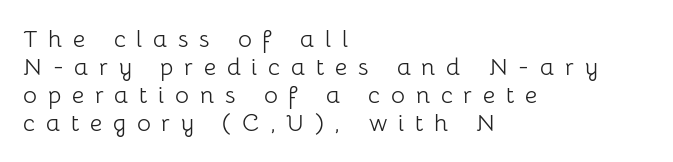
Q: Is the text bold? A: No.
Q: Is the text italic (slanted)? A: No, it is upright.
Q: Is the text underlined? A: No.
Q: How is the paragraph aligned? A: Left-aligned.
Q: Is the spacing between letters normal or unusually wide? A: Unusually wide.
